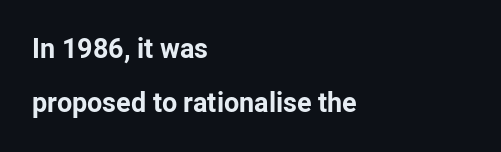
Q: Is the text bold? A: Yes.
Q: Is the text italic (slanted)? A: No, it is upright.
Q: Is the text underlined? A: No.
Q: How is the paragraph aligned? A: Left-aligned.
Q: Is the spacing between letters normal or unusually wide? A: Normal.
Q: Is the spacing between lines tight, normal or loose? A: Loose.
